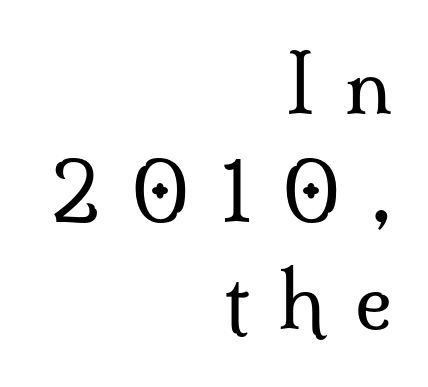
Reading down the column, the eye jumps a familiar distance to each next line. Each row of text sits above clean, open space. Which margin do the lines hug? The right one — the left edge is uneven. This sample uses a serif face. Looks like regular typesetting: each glyph gets only the width it needs.
